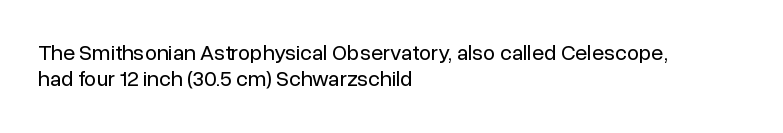
{"italic": "no", "bold": "no", "underline": "no", "align": "left", "line_spacing_ratio": 1.19, "letter_spacing": "normal", "letter_spacing_em": 0.0, "glyph_px": 22}
